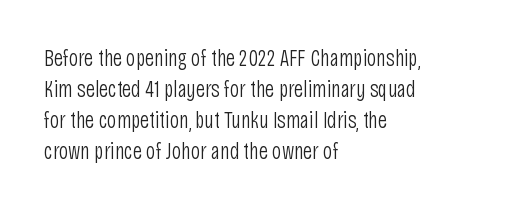
The image shows 23 px text type, upright; set left-aligned, normal line spacing (1.35x), normal letter spacing, not underlined.
